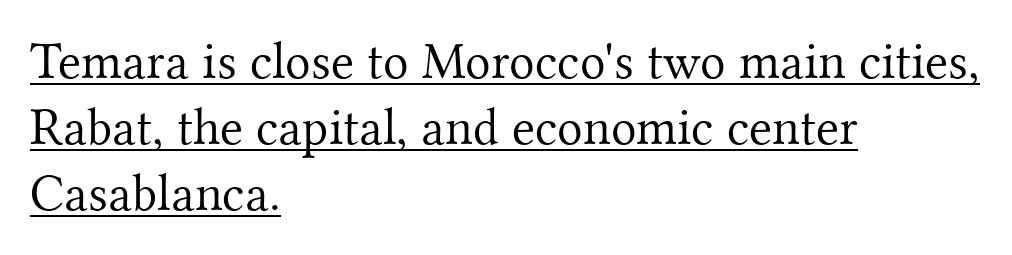
Q: Is the text bold? A: No.
Q: Is the text italic (slanted)? A: No, it is upright.
Q: Is the typeface a serif or a sans-serif typeface? A: Serif.
Q: Is the text underlined? A: Yes.
Q: How is the paragraph aligned? A: Left-aligned.
Q: Is the spacing between letters normal or unusually wide? A: Normal.
Q: Is the spacing between lines tight, normal or loose? A: Normal.
Q: Width (condensed, normal, or wide)? A: Normal.
Q: Stroke contrast? A: Medium.
Q: x-height? A: Small.
Q: Monospaced? A: No.
